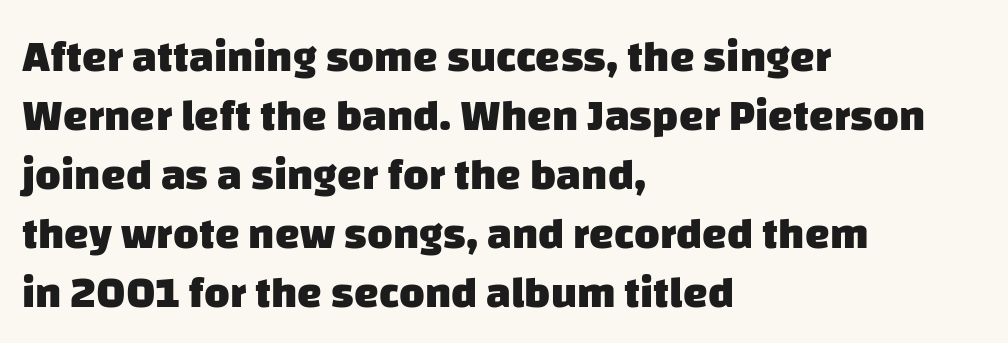
No word sits above an underline. The face used here is rendered with its standard letterfit. These lines are rendered in a variable-pitch font. A typesetter would label this face a sans. The passage is arranged the way most books set body copy — flush left.
